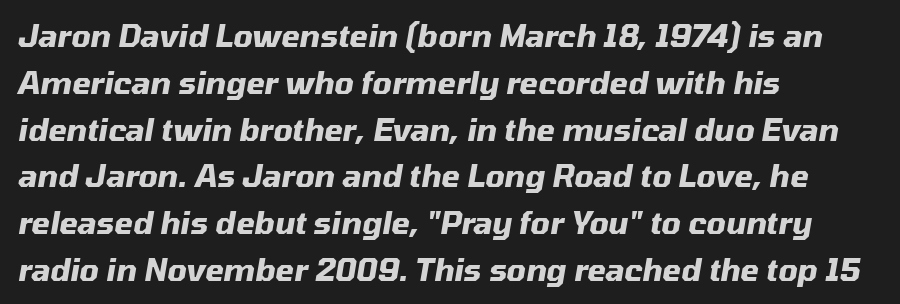
Chunky letters — that's bold for sure. Quick note: interline space is typical. This sample has the flowing, uneven cadence of proportional lettering. All the whitespace from short lines collects on the right. It's the slanting kind of type. Bare-footed words on every line.
